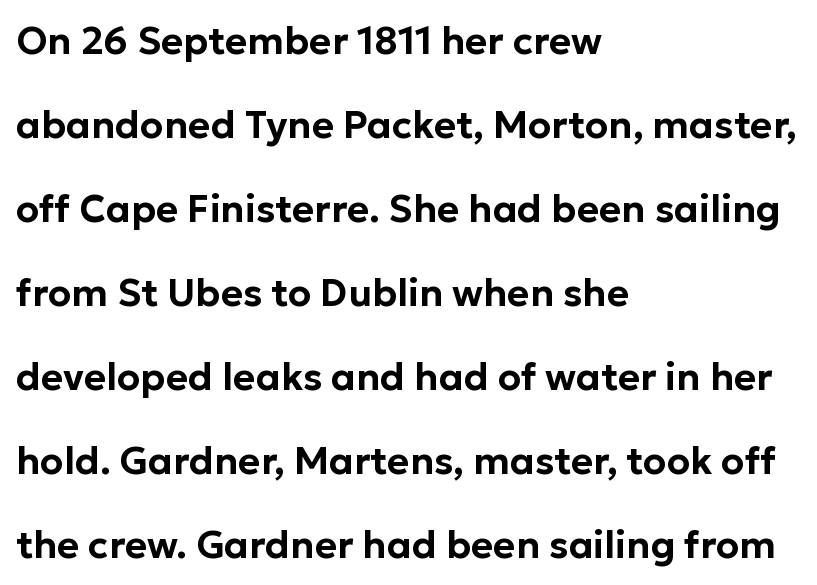
Q: Is the text italic (slanted)? A: No, it is upright.
Q: Is the typeface a serif or a sans-serif typeface? A: Sans-serif.
Q: Is the text underlined? A: No.
Q: How is the paragraph aligned? A: Left-aligned.
Q: Is the spacing between letters normal or unusually wide? A: Normal.
Q: Is the spacing between lines tight, normal or loose? A: Loose.
Q: Width (condensed, normal, or wide)? A: Normal.
Q: Stroke contrast? A: Low.
Q: x-height? A: Medium.
Q: Monospaced? A: No.
